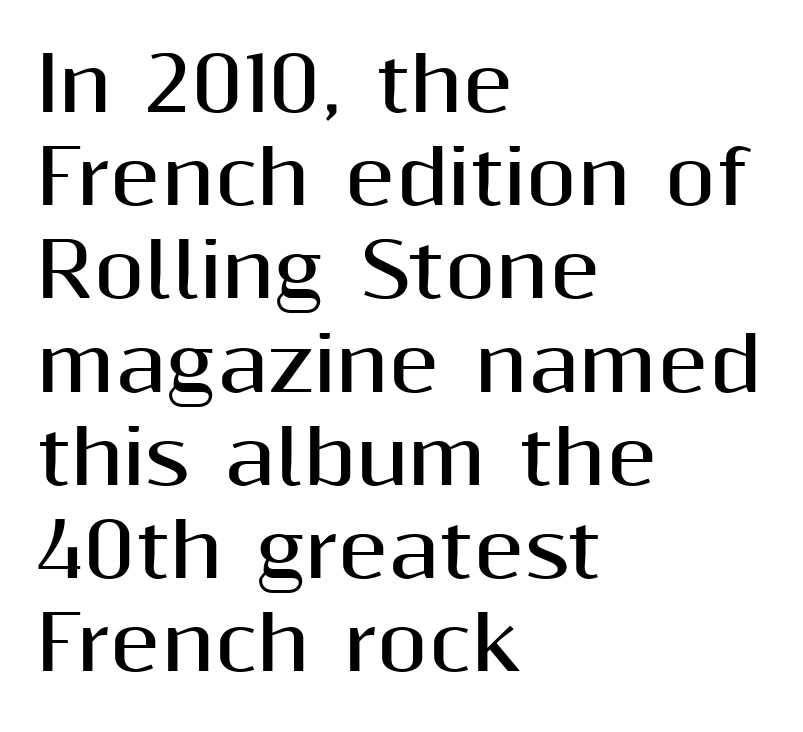
The image shows 74 px bold sans-serif type, upright; set left-aligned, normal line spacing (1.26x), normal letter spacing, not underlined; medium stroke contrast and a medium x-height.
